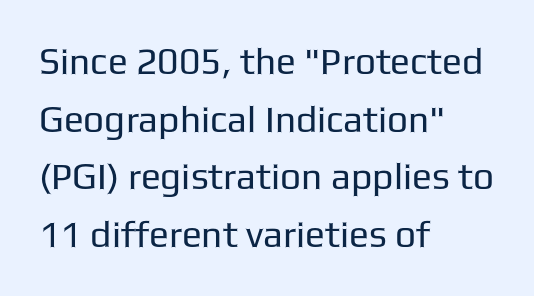
Q: Is the text bold? A: No.
Q: Is the text italic (slanted)? A: No, it is upright.
Q: Is the typeface a serif or a sans-serif typeface? A: Sans-serif.
Q: Is the text underlined? A: No.
Q: How is the paragraph aligned? A: Left-aligned.
Q: Is the spacing between letters normal or unusually wide? A: Normal.
Q: Is the spacing between lines tight, normal or loose? A: Normal.
Q: Width (condensed, normal, or wide)? A: Normal.
Q: Stroke contrast? A: Low.
Q: x-height? A: Medium.
Q: Monospaced? A: No.
